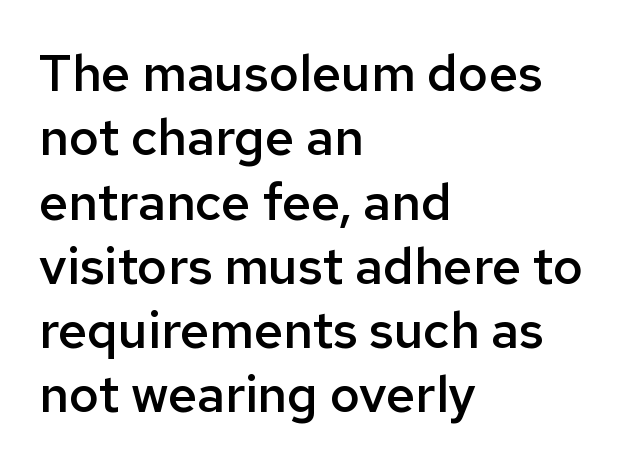
Letters rest on an invisible, unmarked baseline. The rows are spaced the way most documents space them. The axis of the letterforms is exactly vertical. Stroke terminals: plain, sans-serif.
